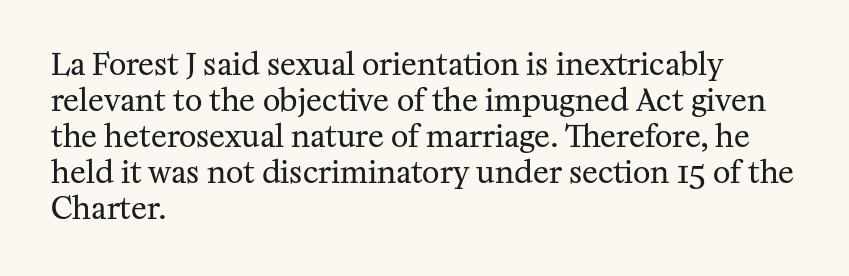
The image shows 30 px regular-weight serif type, upright; set left-aligned, line spacing 1.2x, normal letter spacing, not underlined; medium stroke contrast and a medium x-height.
